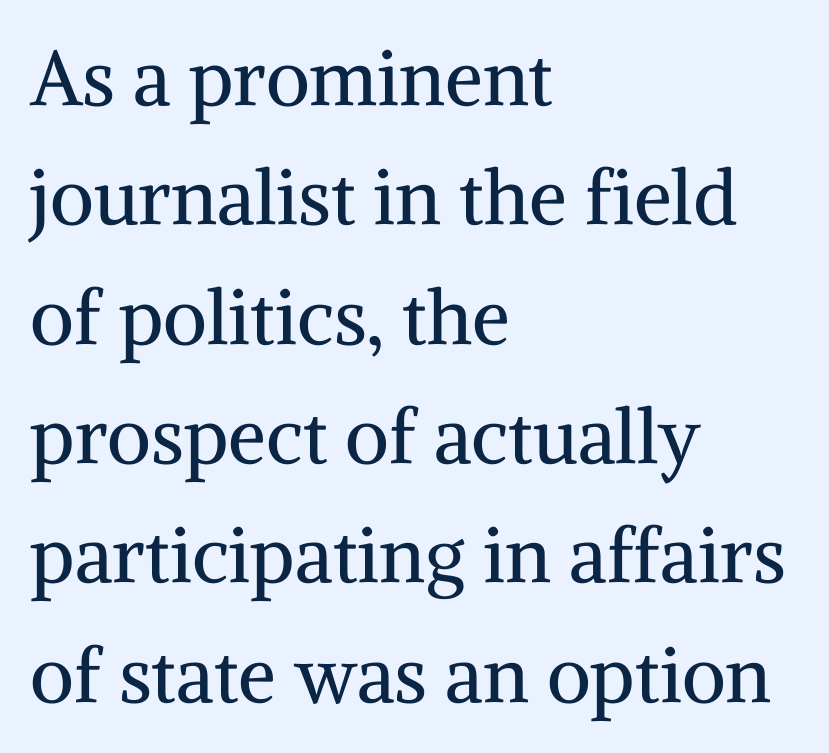
Default kerning and tracking; the words read as compact shapes. Note the varied advance widths — an 'i' is clearly narrower than an 'm'. Ordinary non-slanted type is in use. A typesetter would label this face a serif.
